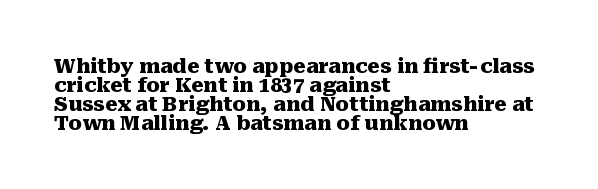
Q: Is the text bold? A: Yes.
Q: Is the text italic (slanted)? A: No, it is upright.
Q: Is the text underlined? A: No.
Q: How is the paragraph aligned? A: Left-aligned.
Q: Is the spacing between letters normal or unusually wide? A: Normal.
Q: Is the spacing between lines tight, normal or loose? A: Tight.
